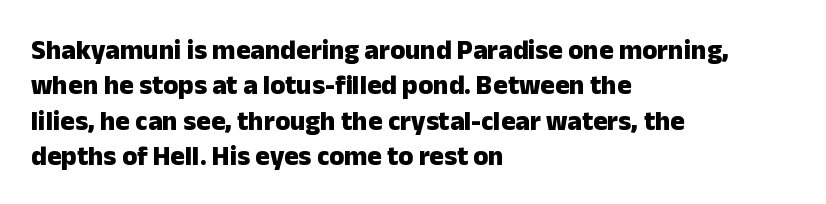
{"italic": "no", "bold": "yes", "underline": "no", "align": "left", "line_spacing": "normal", "line_spacing_ratio": 1.31, "letter_spacing": "normal", "letter_spacing_em": 0.0, "glyph_px": 27}
